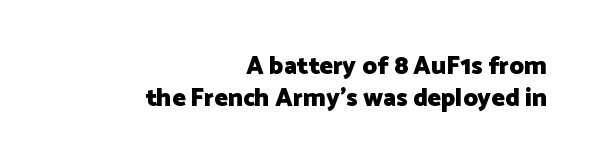
{"italic": "no", "bold": "yes", "underline": "no", "align": "right", "line_spacing": "normal", "line_spacing_ratio": 1.28, "letter_spacing": "normal", "letter_spacing_em": 0.0, "glyph_px": 25}
